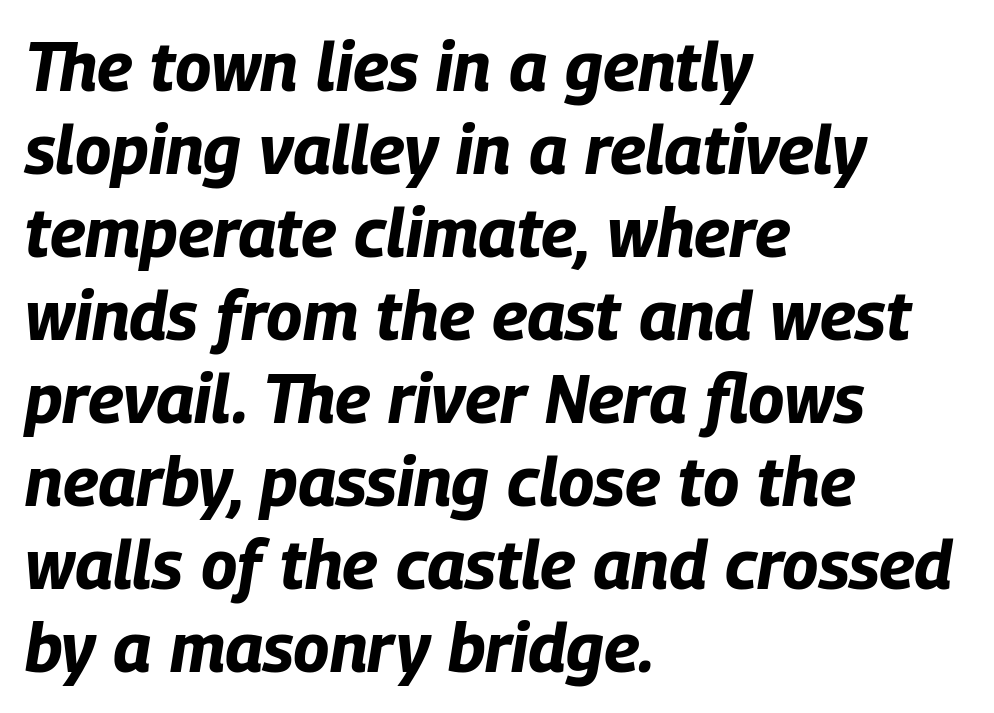
Q: Is the text bold? A: Yes.
Q: Is the text italic (slanted)? A: Yes, it leans right by about 9 degrees.
Q: Is the text underlined? A: No.
Q: How is the paragraph aligned? A: Left-aligned.
Q: Is the spacing between letters normal or unusually wide? A: Normal.
Q: Width (condensed, normal, or wide)? A: Condensed.
Q: Stroke contrast? A: Low.
Q: x-height? A: Large.
Q: Monospaced? A: No.
